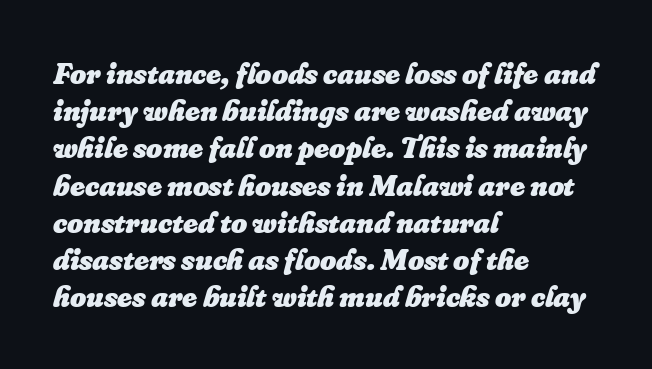
The horizontal fit of the characters is conventional and even. On the weight axis this lands at bold, roughly 700. Leftover space on each line is placed entirely after the last word. Only glyphs here, with clear space below each row. Does the lettering tilt? It does — this is italic.
